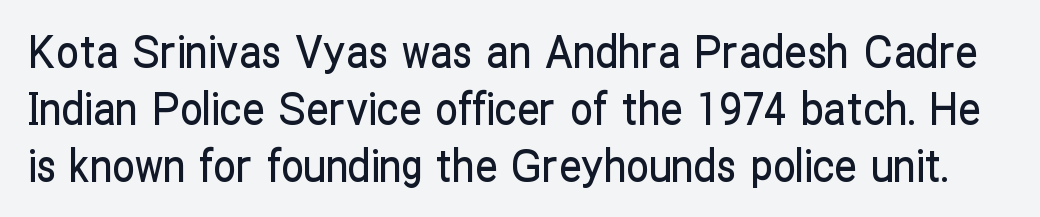
The image shows 45 px condensed sans-serif type, upright; set normal line spacing (1.27x), normal letter spacing, not underlined; low stroke contrast and a medium x-height.
